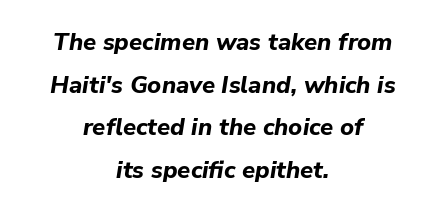
Yep, that's italic — everything's leaning. In CSS terms this would be text-align: center. Stroke thickness is high; the sample reads as a true bold. Descenders hang freely into open space. Between one letter and the next there's only the usual sliver of space.
